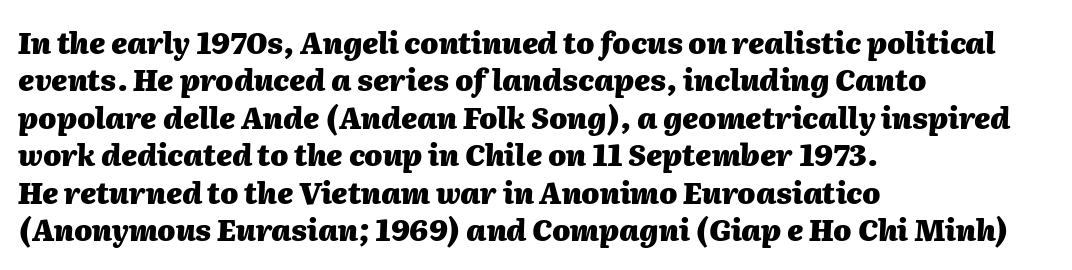
Q: Is the text bold? A: Yes.
Q: Is the text italic (slanted)? A: Yes, it leans right by about 2 degrees.
Q: Is the text underlined? A: No.
Q: How is the paragraph aligned? A: Left-aligned.
Q: Is the spacing between letters normal or unusually wide? A: Normal.
Q: Is the spacing between lines tight, normal or loose? A: Normal.
Q: Width (condensed, normal, or wide)? A: Normal.
Q: Stroke contrast? A: Medium.
Q: x-height? A: Medium.
Q: Monospaced? A: No.
